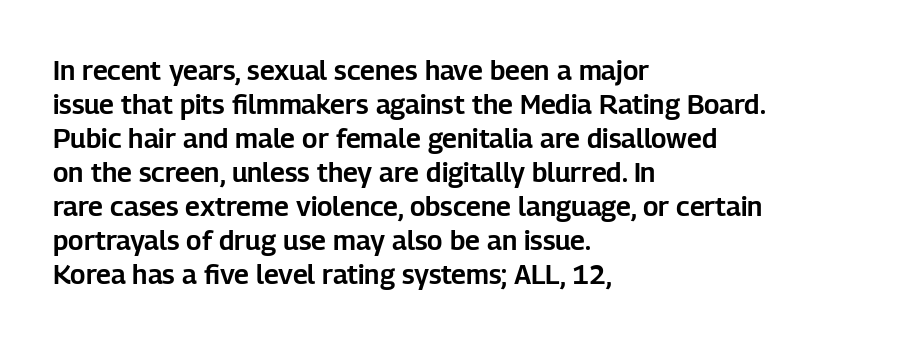
Q: Is the text italic (slanted)? A: No, it is upright.
Q: Is the text underlined? A: No.
Q: How is the paragraph aligned? A: Left-aligned.
Q: Is the spacing between letters normal or unusually wide? A: Normal.
Q: Is the spacing between lines tight, normal or loose? A: Normal.
